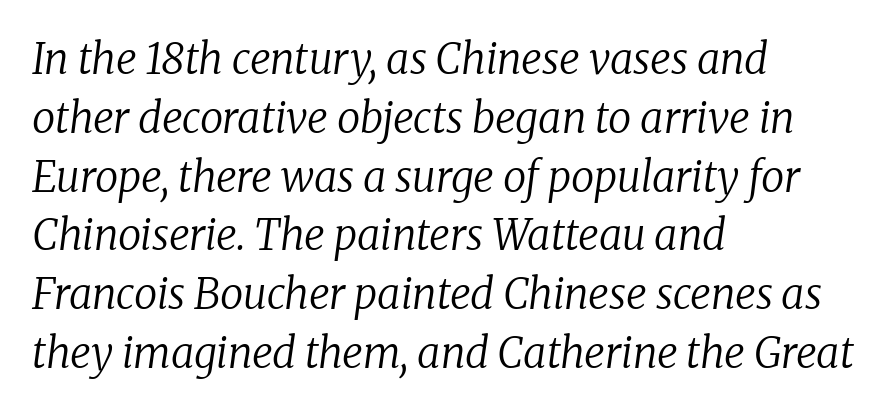
{"serif": "yes", "italic": "yes", "lean": "right", "slant_degrees": 8, "bold": "no", "weight": "regular", "width": "normal", "stroke_contrast": "low", "x_height": "medium", "monospaced": "no", "underline": "no", "align": "left", "line_spacing": "normal", "line_spacing_ratio": 1.4, "letter_spacing": "normal", "letter_spacing_em": 0.0, "glyph_px": 42}
